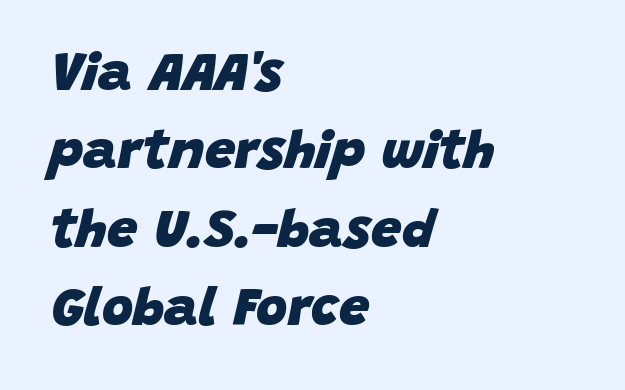
{"italic": "yes", "lean": "right", "slant_degrees": 15, "bold": "yes", "weight": "heavy", "width": "normal", "stroke_contrast": "low", "x_height": "large", "monospaced": "no", "underline": "no", "align": "left", "line_spacing": "normal", "line_spacing_ratio": 1.45, "letter_spacing": "normal", "letter_spacing_em": 0.0, "glyph_px": 54}
